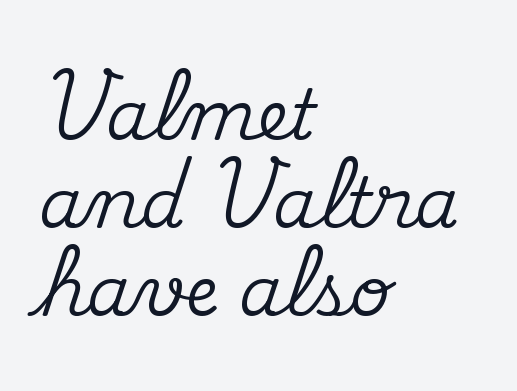
{"serif": "yes", "width": "normal", "stroke_contrast": "medium", "x_height": "small", "monospaced": "no", "underline": "no", "align": "left", "line_spacing": "normal", "line_spacing_ratio": 1.26, "letter_spacing": "normal", "letter_spacing_em": 0.0, "glyph_px": 70}
